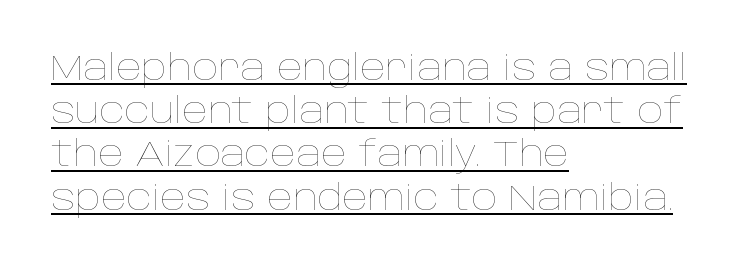
Q: Is the text bold? A: No.
Q: Is the text italic (slanted)? A: No, it is upright.
Q: Is the text underlined? A: Yes.
Q: How is the paragraph aligned? A: Left-aligned.
Q: Is the spacing between letters normal or unusually wide? A: Normal.
Q: Width (condensed, normal, or wide)? A: Normal.
Q: Stroke contrast? A: Low.
Q: x-height? A: Large.
Q: Monospaced? A: No.
